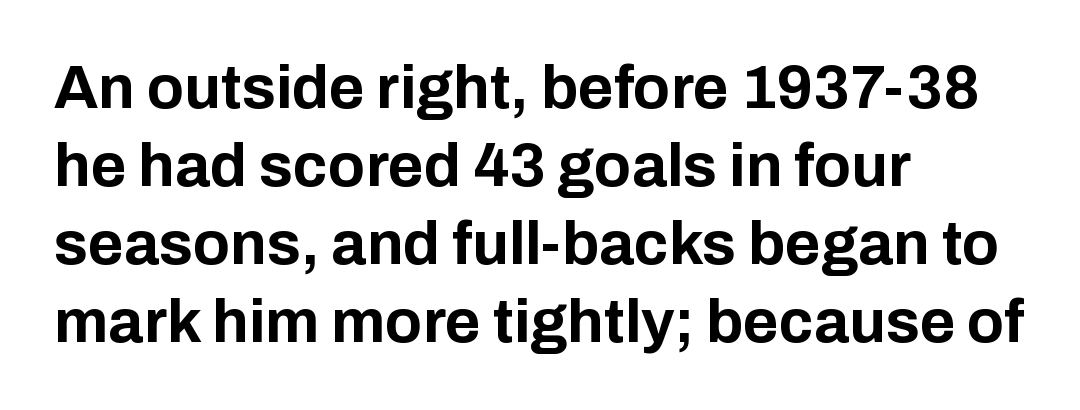
{"serif": "no", "italic": "no", "bold": "yes", "weight": "bold", "width": "normal", "stroke_contrast": "low", "x_height": "medium", "monospaced": "no", "underline": "no", "align": "left", "line_spacing": "normal", "line_spacing_ratio": 1.28, "letter_spacing": "normal", "letter_spacing_em": 0.0, "glyph_px": 61}
